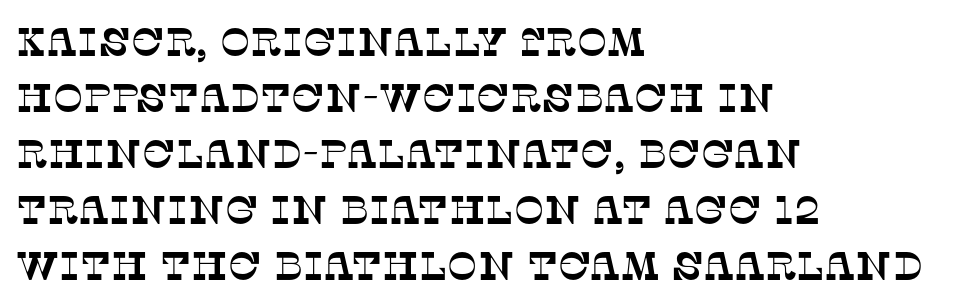
The image shows 40 px serif type; set left-aligned, normal line spacing (1.4x), normal letter spacing, not underlined; low stroke contrast and a large x-height.
